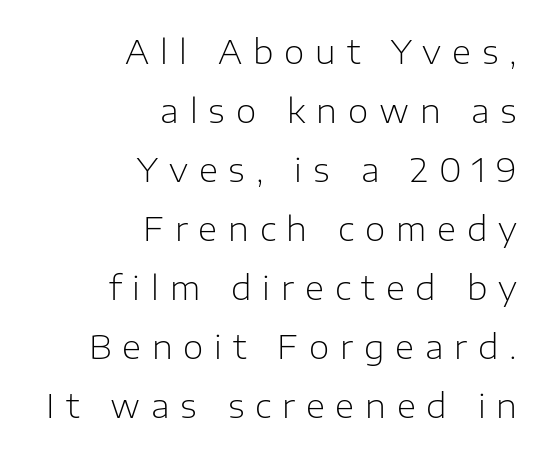
Q: Is the text bold? A: No.
Q: Is the text italic (slanted)? A: No, it is upright.
Q: Is the typeface a serif or a sans-serif typeface? A: Sans-serif.
Q: Is the text underlined? A: No.
Q: How is the paragraph aligned? A: Right-aligned.
Q: Is the spacing between letters normal or unusually wide? A: Unusually wide.
Q: Width (condensed, normal, or wide)? A: Normal.
Q: Stroke contrast? A: Low.
Q: x-height? A: Medium.
Q: Monospaced? A: No.
